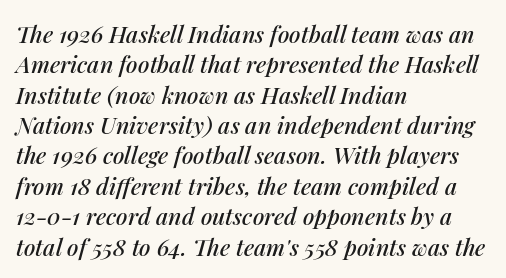
The image shows 23 px text type, italic (leaning right); set left-aligned, normal line spacing (1.32x), normal letter spacing, not underlined.
